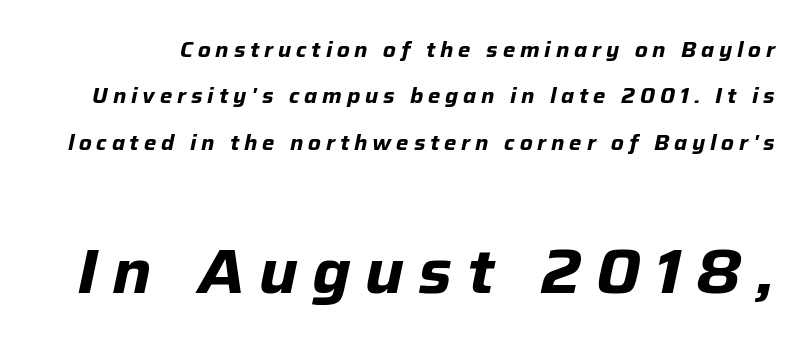
The image shows 62 px bold type, italic (leaning right); set loose line spacing (2.21x), unusually wide letter spacing (+0.23 em), not underlined; the second (bottom) block is 2.95x larger; low stroke contrast and a medium x-height.
